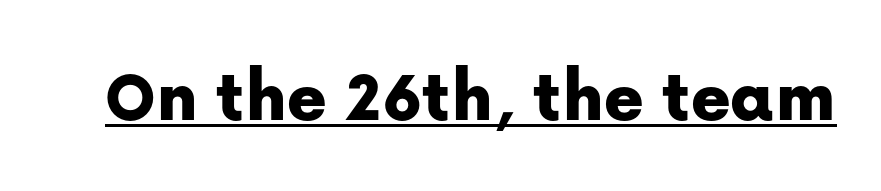
{"serif": "no", "italic": "no", "width": "normal", "stroke_contrast": "low", "x_height": "medium", "monospaced": "no", "underline": "yes", "letter_spacing": "normal", "letter_spacing_em": 0.0, "glyph_px": 75}
